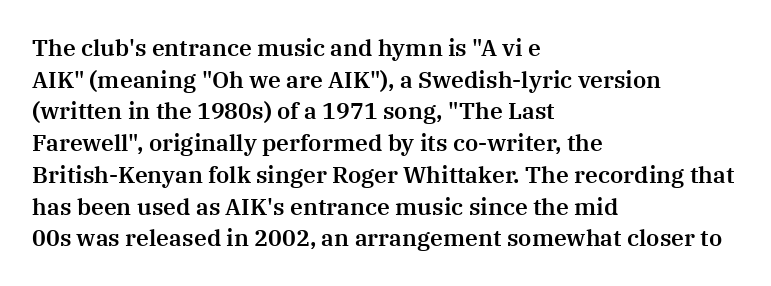
Q: Is the text italic (slanted)? A: No, it is upright.
Q: Is the text underlined? A: No.
Q: How is the paragraph aligned? A: Left-aligned.
Q: Is the spacing between letters normal or unusually wide? A: Normal.
Q: Is the spacing between lines tight, normal or loose? A: Normal.
